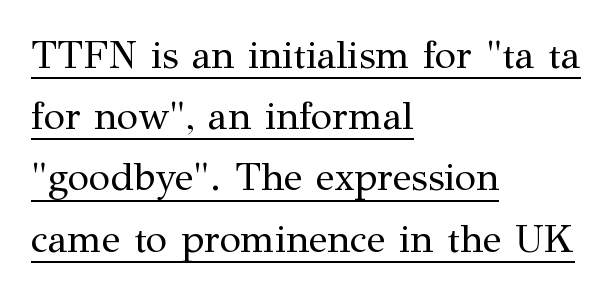
No italicization has been applied; the sample stays upright. Underlining? Definitely there. These lines are rendered in a variable-pitch font. The passage shown stacks its lines at a standard gap.
